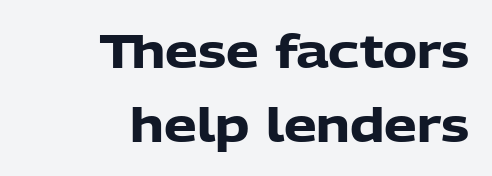
{"serif": "no", "italic": "no", "bold": "yes", "weight": "heavy", "width": "normal", "stroke_contrast": "low", "x_height": "medium", "monospaced": "no", "underline": "no", "align": "right", "line_spacing": "normal", "line_spacing_ratio": 1.6, "letter_spacing": "normal", "letter_spacing_em": 0.0, "glyph_px": 46}
